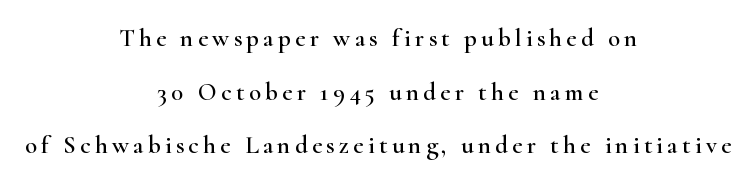
The font's upright variant was chosen for this text. Letters rest on an invisible, unmarked baseline. Notice how the passage keeps no hard edge, just a central spine. Notice the wide empty band between every row — that's loose leading.
